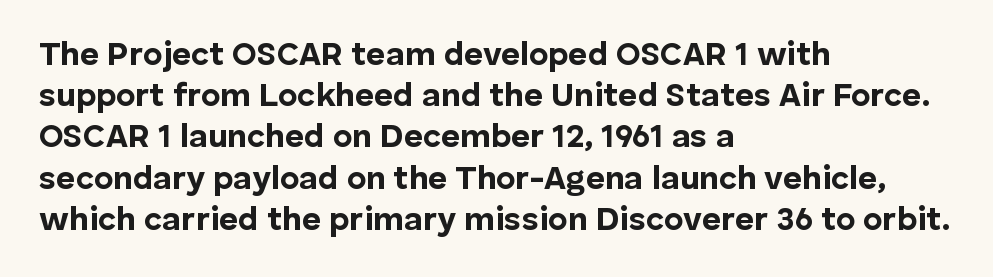
If you measured baseline to baseline, you'd find a middling distance. Each glyph is drawn with heavy, bold strokes. Varying glyph widths throughout — classic text-font behaviour. Leftover space on each line is placed entirely after the last word. Designer's note — italics off, roman on. Rule under the text: the space is simply empty.
